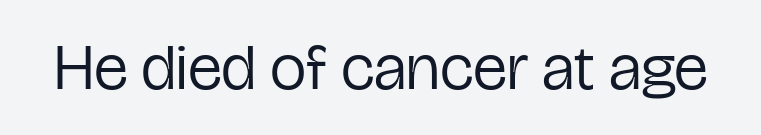
Q: Is the text bold? A: No.
Q: Is the text italic (slanted)? A: No, it is upright.
Q: Is the typeface a serif or a sans-serif typeface? A: Sans-serif.
Q: Is the text underlined? A: No.
Q: Is the spacing between letters normal or unusually wide? A: Normal.
Q: Width (condensed, normal, or wide)? A: Condensed.
Q: Stroke contrast? A: Low.
Q: x-height? A: Medium.
Q: Monospaced? A: No.
